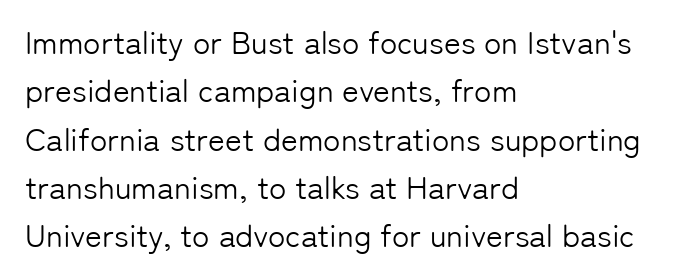
The image shows 32 px light sans-serif type, upright; set left-aligned, normal line spacing (1.51x), normal letter spacing, not underlined; low stroke contrast and a medium x-height.
